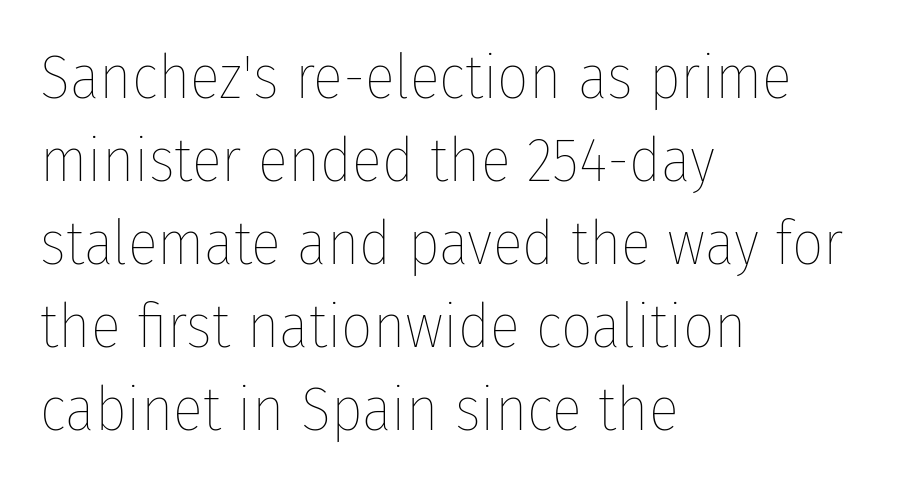
The image shows 62 px thin, condensed type, upright; set left-aligned, normal line spacing (1.34x), normal letter spacing, not underlined; low stroke contrast and a medium x-height.
